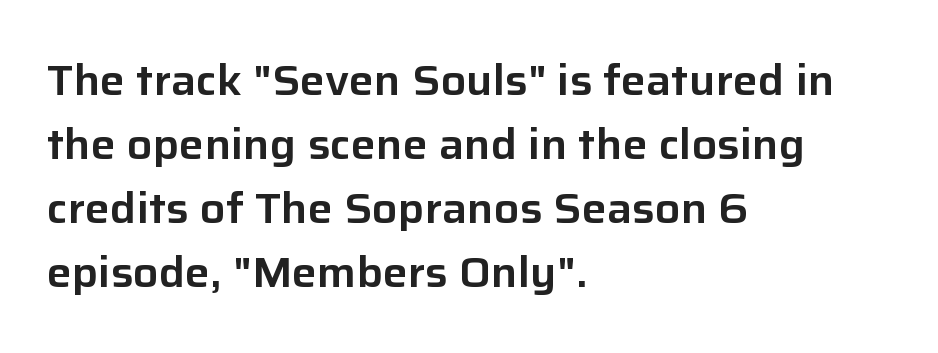
Q: Is the text italic (slanted)? A: No, it is upright.
Q: Is the typeface a serif or a sans-serif typeface? A: Sans-serif.
Q: Is the text underlined? A: No.
Q: How is the paragraph aligned? A: Left-aligned.
Q: Is the spacing between letters normal or unusually wide? A: Normal.
Q: Is the spacing between lines tight, normal or loose? A: Normal.
Q: Width (condensed, normal, or wide)? A: Normal.
Q: Stroke contrast? A: Low.
Q: x-height? A: Medium.
Q: Monospaced? A: No.
